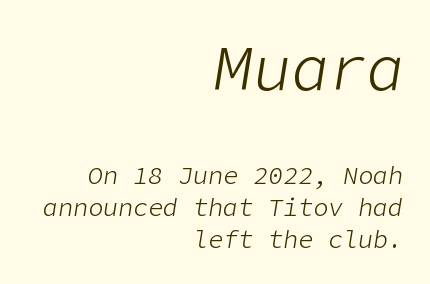
Q: Is the text bold? A: No.
Q: Is the text italic (slanted)? A: Yes, it leans right by about 9 degrees.
Q: Is the text underlined? A: No.
Q: How is the paragraph aligned? A: Right-aligned.
Q: Is the spacing between letters normal or unusually wide? A: Normal.
Q: Is the spacing between lines tight, normal or loose? A: Normal.
Q: Which block of text is set in a larger size, the first (top) or the second (bottom)? A: The first (top) one.
Q: Width (condensed, normal, or wide)? A: Normal.
Q: Stroke contrast? A: Low.
Q: x-height? A: Medium.
